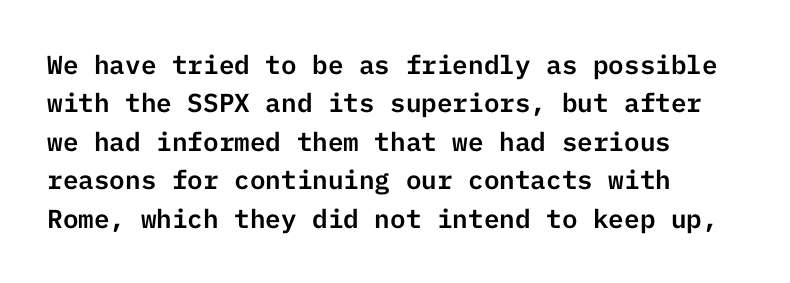
The image shows 26 px text type, upright; set left-aligned, normal line spacing (1.48x), normal letter spacing, not underlined.
